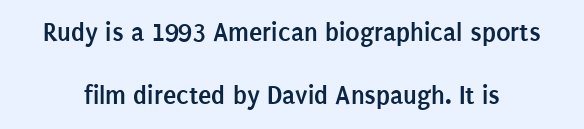
{"italic": "no", "bold": "yes", "underline": "no", "line_spacing": "loose", "line_spacing_ratio": 2.34, "letter_spacing": "normal", "letter_spacing_em": 0.0, "glyph_px": 27}
